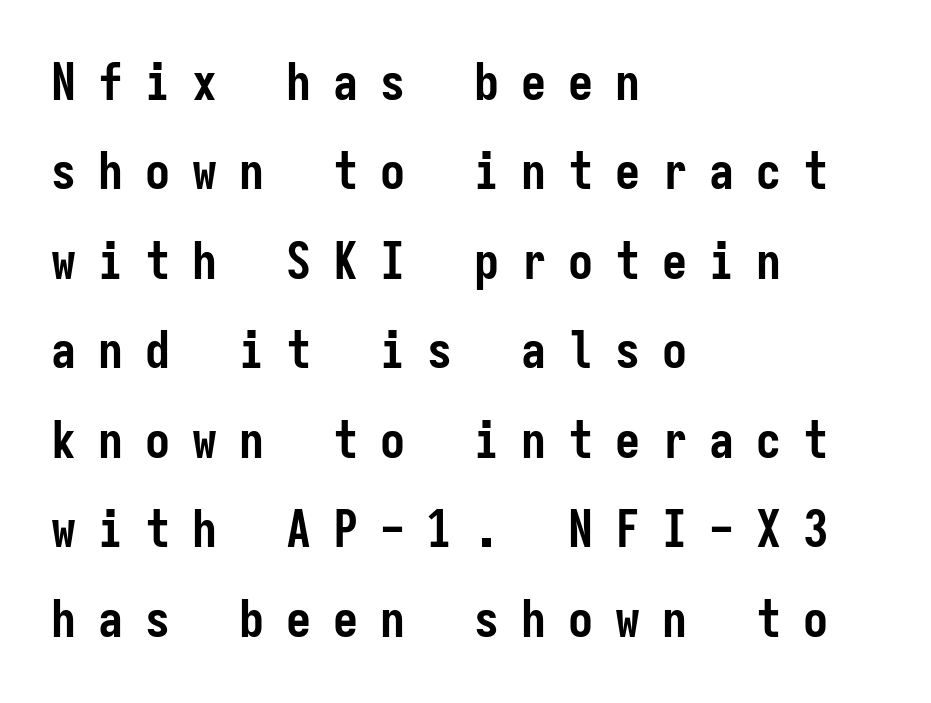
{"serif": "no", "italic": "no", "bold": "yes", "weight": "semibold", "width": "condensed", "stroke_contrast": "low", "x_height": "medium", "monospaced": "yes", "underline": "no", "align": "left", "line_spacing_ratio": 1.79, "letter_spacing": "wide", "letter_spacing_em": 0.44, "glyph_px": 50}
